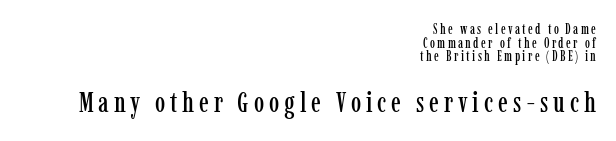
Q: Is the text italic (slanted)? A: No, it is upright.
Q: Is the typeface a serif or a sans-serif typeface? A: Serif.
Q: Is the text underlined? A: No.
Q: How is the paragraph aligned? A: Right-aligned.
Q: Is the spacing between lines tight, normal or loose? A: Tight.
Q: Which block of text is set in a larger size, the first (top) or the second (bottom)? A: The second (bottom) one.
Q: Width (condensed, normal, or wide)? A: Condensed.
Q: Stroke contrast? A: Low.
Q: x-height? A: Medium.
Q: Monospaced? A: No.
